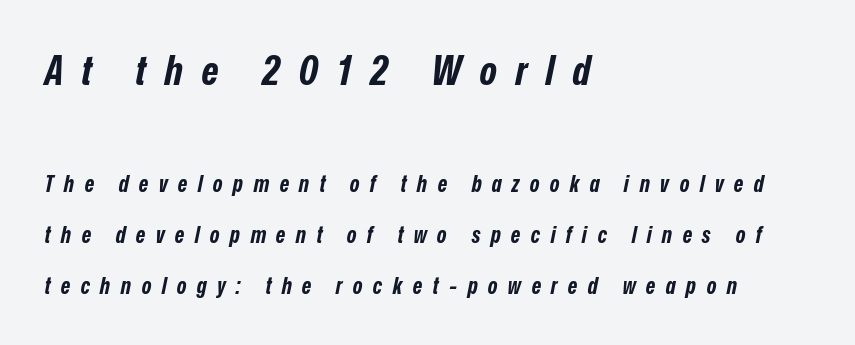
{"italic": "yes", "lean": "right", "slant_degrees": 12, "bold": "yes", "weight": "bold", "width": "condensed", "stroke_contrast": "low", "x_height": "medium", "monospaced": "no", "underline": "no", "align": "left", "line_spacing": "loose", "line_spacing_ratio": 2.22, "letter_spacing": "wide", "letter_spacing_em": 0.45, "larger_block": "first", "size_ratio": 1.78, "glyph_px": 41}
